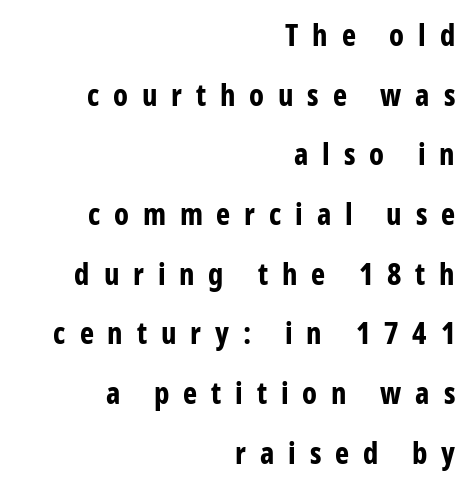
{"serif": "no", "italic": "no", "bold": "yes", "weight": "bold", "width": "condensed", "stroke_contrast": "low", "x_height": "medium", "monospaced": "no", "underline": "no", "align": "right", "line_spacing": "loose", "line_spacing_ratio": 1.99, "letter_spacing": "wide", "letter_spacing_em": 0.46, "glyph_px": 30}
